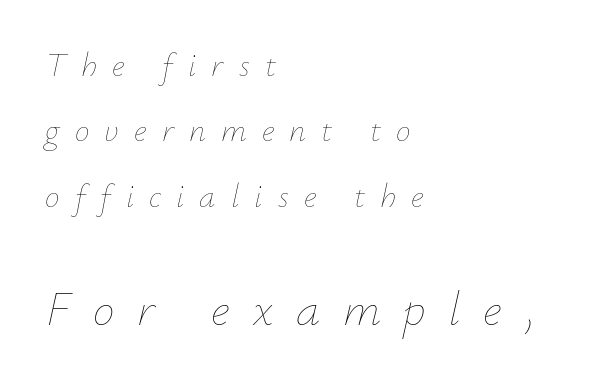
Q: Is the text bold? A: No.
Q: Is the text italic (slanted)? A: Yes, it leans right by about 12 degrees.
Q: Is the text underlined? A: No.
Q: How is the paragraph aligned? A: Left-aligned.
Q: Is the spacing between letters normal or unusually wide? A: Unusually wide.
Q: Is the spacing between lines tight, normal or loose? A: Loose.
Q: Which block of text is set in a larger size, the first (top) or the second (bottom)? A: The second (bottom) one.
Q: Width (condensed, normal, or wide)? A: Normal.
Q: Stroke contrast? A: Low.
Q: x-height? A: Small.
Q: Monospaced? A: No.
